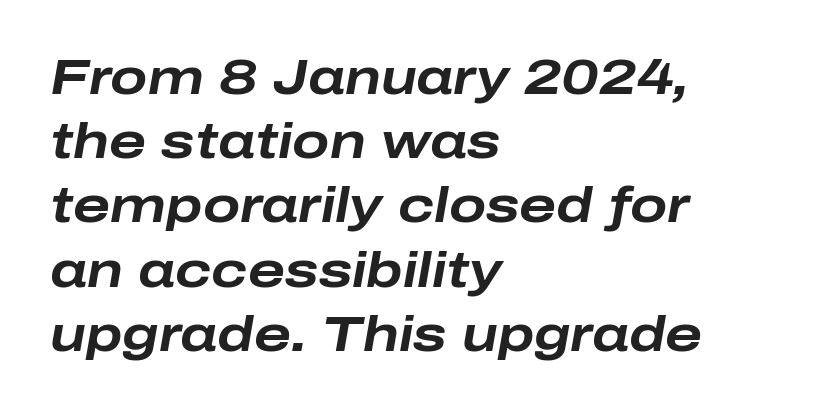
{"italic": "yes", "lean": "right", "slant_degrees": 10, "bold": "yes", "weight": "bold", "width": "wide", "stroke_contrast": "low", "x_height": "medium", "monospaced": "no", "underline": "no", "align": "left", "line_spacing": "normal", "line_spacing_ratio": 1.31, "letter_spacing": "normal", "letter_spacing_em": 0.0, "glyph_px": 49}
